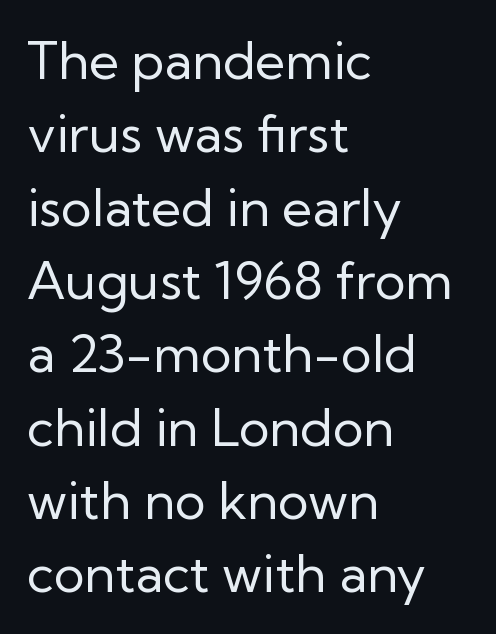
Q: Is the text bold? A: No.
Q: Is the text italic (slanted)? A: No, it is upright.
Q: Is the typeface a serif or a sans-serif typeface? A: Sans-serif.
Q: Is the text underlined? A: No.
Q: How is the paragraph aligned? A: Left-aligned.
Q: Is the spacing between letters normal or unusually wide? A: Normal.
Q: Is the spacing between lines tight, normal or loose? A: Normal.
Q: Width (condensed, normal, or wide)? A: Normal.
Q: Stroke contrast? A: Low.
Q: x-height? A: Medium.
Q: Monospaced? A: No.
